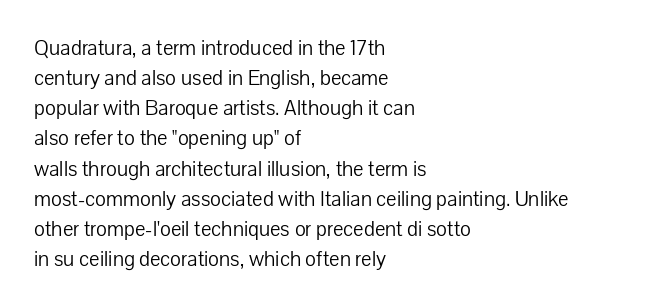
The letterforms sit shoulder to shoulder at normal distance. The space directly below the letters is spotless. Counters stay open thanks to moderate or lighter strokes. The vertical gap from one line to the next is medium. Ascenders rise straight up at ninety degrees. The ragged edge is on the right, which tells us the setting is flush left.
